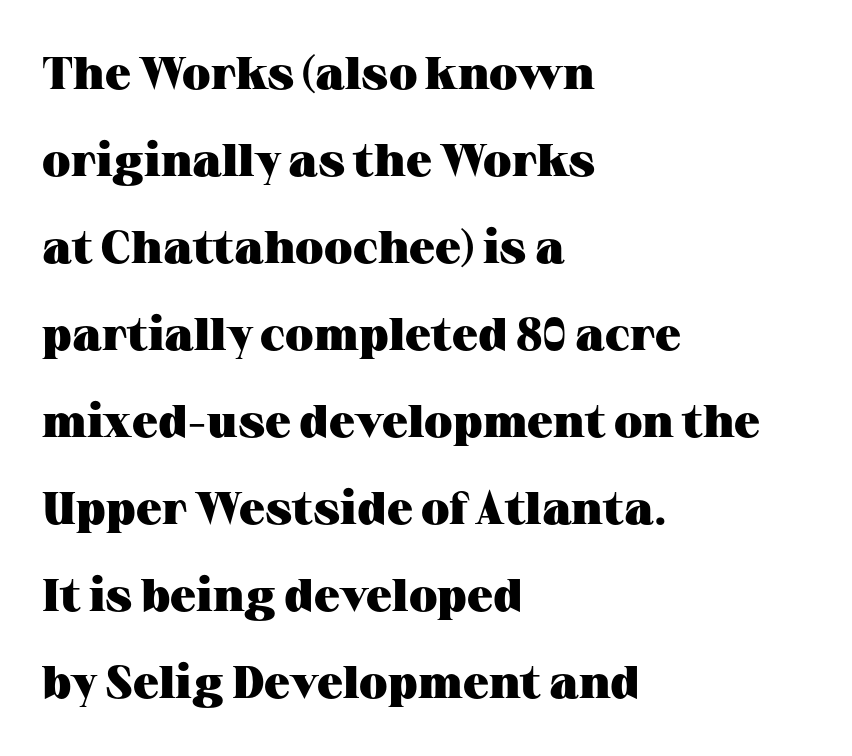
Q: Is the text bold? A: Yes.
Q: Is the text italic (slanted)? A: No, it is upright.
Q: Is the typeface a serif or a sans-serif typeface? A: Serif.
Q: Is the text underlined? A: No.
Q: How is the paragraph aligned? A: Left-aligned.
Q: Is the spacing between letters normal or unusually wide? A: Normal.
Q: Width (condensed, normal, or wide)? A: Wide.
Q: Stroke contrast? A: Medium.
Q: x-height? A: Medium.
Q: Monospaced? A: No.
